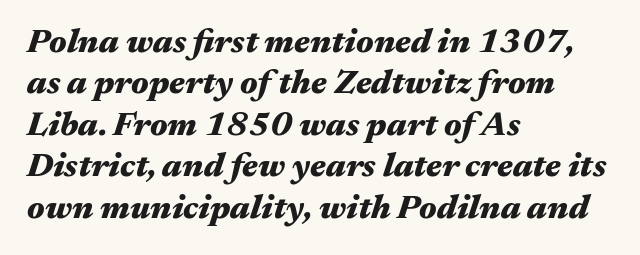
The image shows 34 px heavy, wide type, italic (leaning right); set left-aligned, line spacing 1.22x, normal letter spacing, not underlined; medium stroke contrast and a medium x-height.
